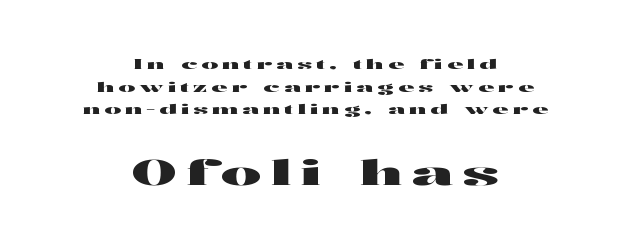
Q: Is the text italic (slanted)? A: No, it is upright.
Q: Is the typeface a serif or a sans-serif typeface? A: Sans-serif.
Q: Is the text underlined? A: No.
Q: How is the paragraph aligned? A: Centered.
Q: Is the spacing between letters normal or unusually wide? A: Unusually wide.
Q: Is the spacing between lines tight, normal or loose? A: Normal.
Q: Which block of text is set in a larger size, the first (top) or the second (bottom)? A: The second (bottom) one.
Q: Width (condensed, normal, or wide)? A: Wide.
Q: Stroke contrast? A: High.
Q: x-height? A: Medium.
Q: Monospaced? A: No.
